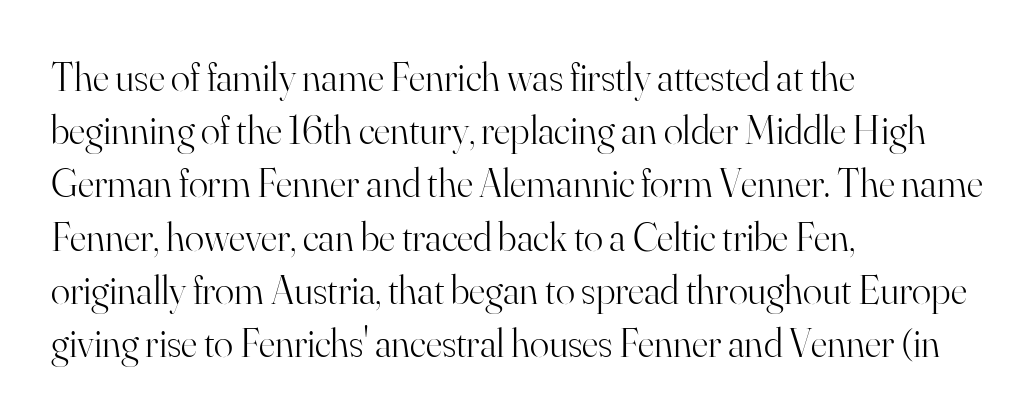
{"serif": "yes", "italic": "no", "bold": "no", "weight": "light", "width": "normal", "stroke_contrast": "high", "x_height": "small", "monospaced": "no", "underline": "no", "align": "left", "line_spacing": "normal", "line_spacing_ratio": 1.33, "letter_spacing": "normal", "letter_spacing_em": 0.0, "glyph_px": 40}
